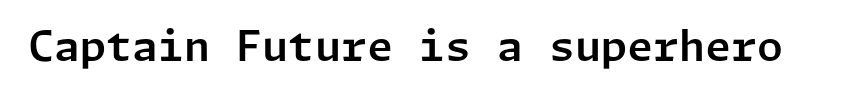
In terms of letterform style, serifs are entirely absent. Characters remain perfectly vertical along every line. Quick note: underline off. The horizontal fit of the characters is conventional and even.
